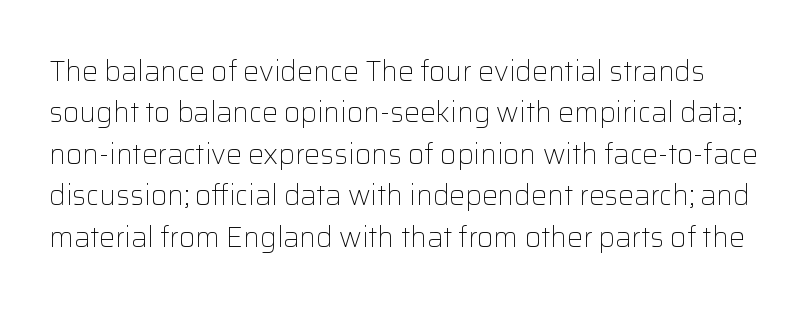
Q: Is the text bold? A: No.
Q: Is the text italic (slanted)? A: No, it is upright.
Q: Is the typeface a serif or a sans-serif typeface? A: Sans-serif.
Q: Is the text underlined? A: No.
Q: Is the spacing between letters normal or unusually wide? A: Normal.
Q: Is the spacing between lines tight, normal or loose? A: Normal.
Q: Width (condensed, normal, or wide)? A: Normal.
Q: Stroke contrast? A: Low.
Q: x-height? A: Medium.
Q: Monospaced? A: No.
